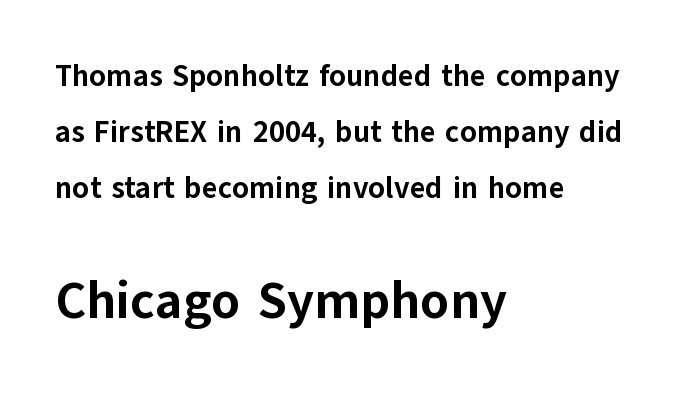
{"serif": "no", "italic": "no", "bold": "yes", "weight": "bold", "width": "normal", "stroke_contrast": "low", "x_height": "medium", "monospaced": "no", "underline": "no", "align": "left", "line_spacing_ratio": 1.86, "letter_spacing": "normal", "letter_spacing_em": 0.0, "larger_block": "second", "size_ratio": 1.73, "glyph_px": 52}
